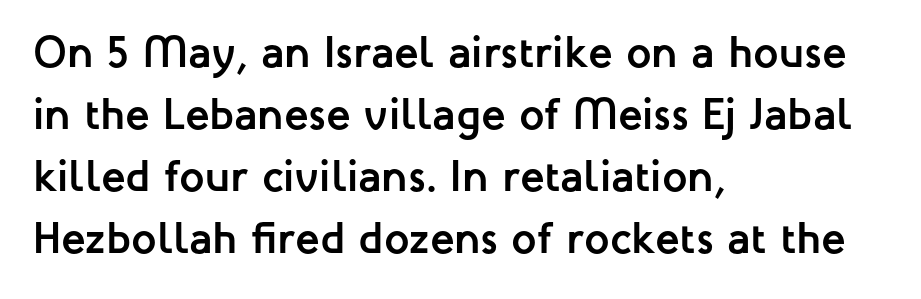
{"serif": "no", "italic": "no", "bold": "yes", "weight": "semibold", "width": "normal", "stroke_contrast": "low", "x_height": "medium", "monospaced": "no", "underline": "no", "align": "left", "line_spacing": "normal", "line_spacing_ratio": 1.38, "letter_spacing": "normal", "letter_spacing_em": 0.0, "glyph_px": 45}
